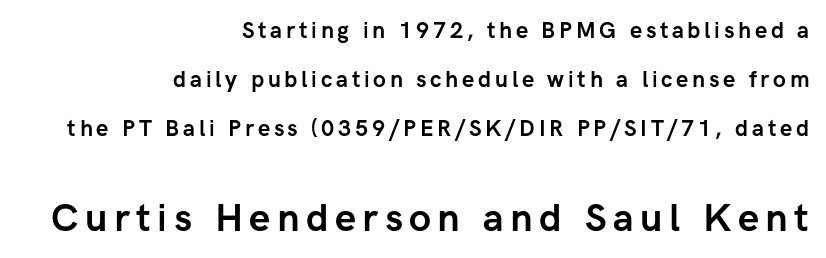
In terms of posture, this sample is upright. The sample has been set heavy, in full bold. Between these two stacked blocks, the lower one wins on size. Each line ends at the same right margin while the left side varies. Glance below the letters and you will spot only blank space.
